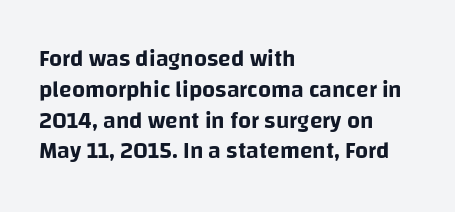
Q: Is the text italic (slanted)? A: No, it is upright.
Q: Is the text underlined? A: No.
Q: How is the paragraph aligned? A: Left-aligned.
Q: Is the spacing between letters normal or unusually wide? A: Normal.
Q: Is the spacing between lines tight, normal or loose? A: Normal.
